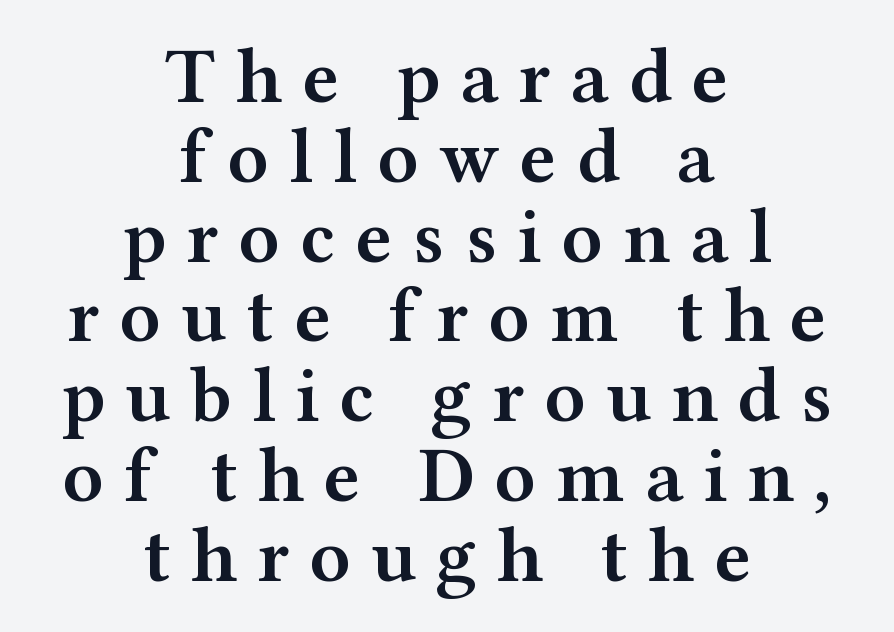
The image shows 79 px semibold, wide serif type, upright; set centered, tight line spacing (1.01x), unusually wide letter spacing (+0.25 em), not underlined; medium stroke contrast and a medium x-height.
